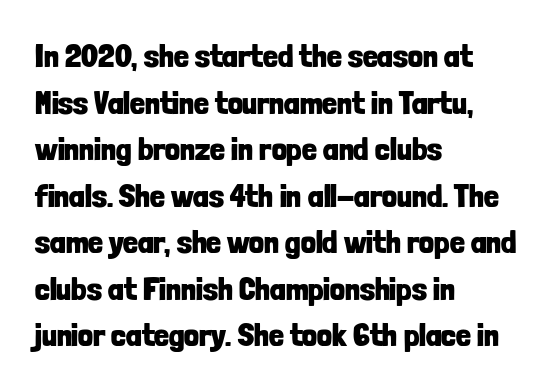
Q: Is the text bold? A: Yes.
Q: Is the text italic (slanted)? A: No, it is upright.
Q: Is the typeface a serif or a sans-serif typeface? A: Sans-serif.
Q: Is the text underlined? A: No.
Q: How is the paragraph aligned? A: Left-aligned.
Q: Is the spacing between letters normal or unusually wide? A: Normal.
Q: Is the spacing between lines tight, normal or loose? A: Normal.
Q: Width (condensed, normal, or wide)? A: Condensed.
Q: Stroke contrast? A: Low.
Q: x-height? A: Medium.
Q: Monospaced? A: No.
